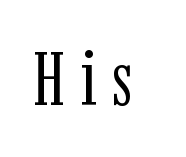
Q: Is the text bold? A: No.
Q: Is the text italic (slanted)? A: No, it is upright.
Q: Is the typeface a serif or a sans-serif typeface? A: Serif.
Q: Is the text underlined? A: No.
Q: Is the spacing between letters normal or unusually wide? A: Unusually wide.
Q: Width (condensed, normal, or wide)? A: Condensed.
Q: Stroke contrast? A: Low.
Q: x-height? A: Medium.
Q: Monospaced? A: No.
